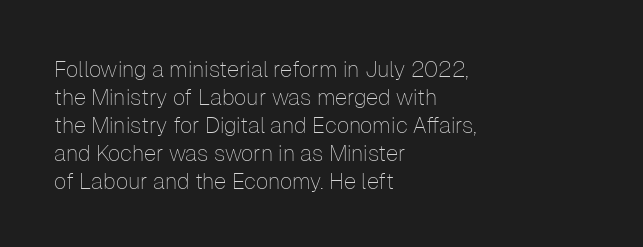
No extra ink here — the face is not bold. Students, observe: this is what conventionally led text looks like. Visually the block forms a straight wall on the left and a jagged coastline on the right. Clear beneath every line of the passage.
